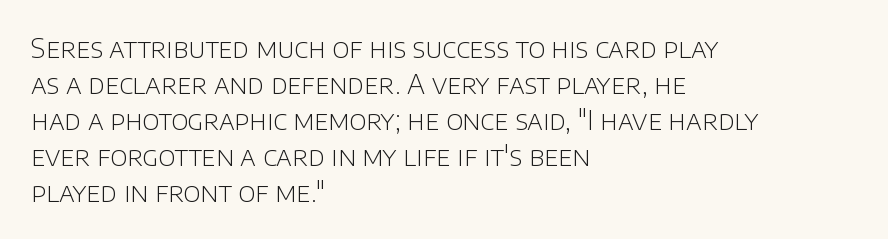
{"italic": "no", "bold": "no", "underline": "no", "align": "left", "line_spacing": "normal", "line_spacing_ratio": 1.38, "letter_spacing": "normal", "letter_spacing_em": 0.0, "glyph_px": 26}
